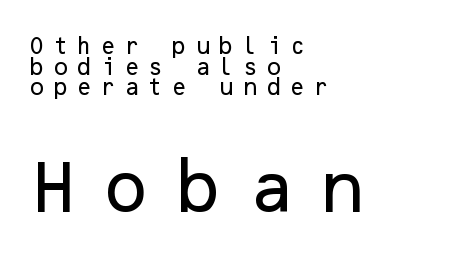
Q: Is the text italic (slanted)? A: No, it is upright.
Q: Is the typeface a serif or a sans-serif typeface? A: Sans-serif.
Q: Is the text underlined? A: No.
Q: How is the paragraph aligned? A: Left-aligned.
Q: Is the spacing between letters normal or unusually wide? A: Unusually wide.
Q: Is the spacing between lines tight, normal or loose? A: Tight.
Q: Which block of text is set in a larger size, the first (top) or the second (bottom)? A: The second (bottom) one.
Q: Width (condensed, normal, or wide)? A: Normal.
Q: Stroke contrast? A: Low.
Q: x-height? A: Medium.
